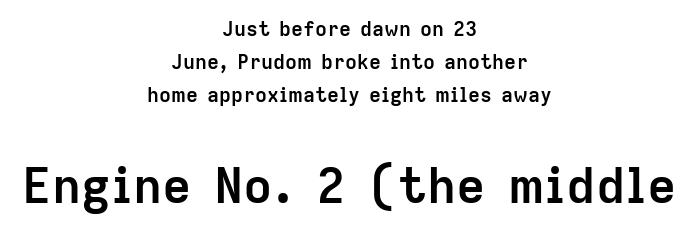
The image shows 49 px semibold sans-serif type, upright; set centered, normal line spacing (1.66x), normal letter spacing, not underlined; the second (bottom) block is 2.45x larger; low stroke contrast and a medium x-height.
